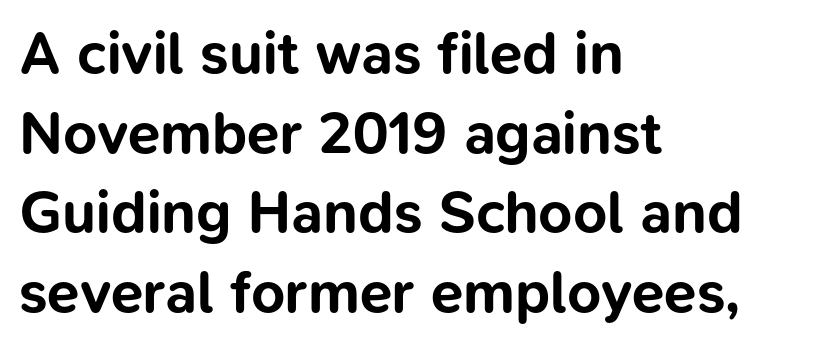
{"serif": "no", "italic": "no", "bold": "yes", "weight": "bold", "width": "normal", "stroke_contrast": "low", "x_height": "medium", "monospaced": "no", "underline": "no", "align": "left", "line_spacing": "normal", "line_spacing_ratio": 1.35, "letter_spacing": "normal", "letter_spacing_em": 0.0, "glyph_px": 59}
